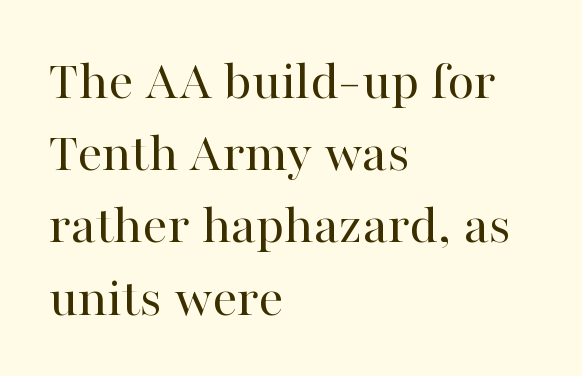
The compositor pushed each line to the left boundary. Unlike a clean sans, this face finishes its strokes with serifs. The letters advance in unequal steps, a hallmark of proportional type. The leading is moderate, giving the passage an even texture. A typesetter would call this zero additional tracking.
